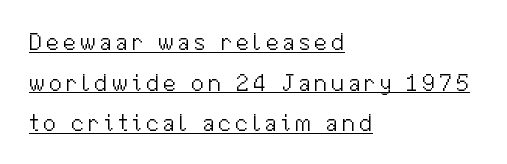
Vertical stems look standard width or narrower in stroke. Every word sits above its own underline. This sample keeps an unexceptional amount of space between lines. Notice how the passage keeps a crisp vertical edge on the left only. This is roman type, the default non-slanted kind.
